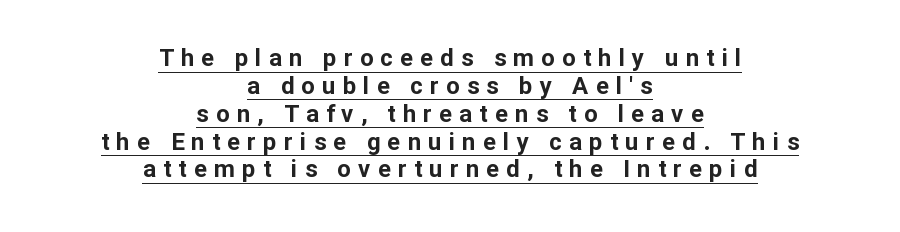
The typography opts for an upright posture over an oblique one. Like a heading marked for emphasis, these lines bear an underscore. Every letter is thick-stroked: bold, no question. Alignment: centered. A typesetter would call this heavily tracked-out type.
